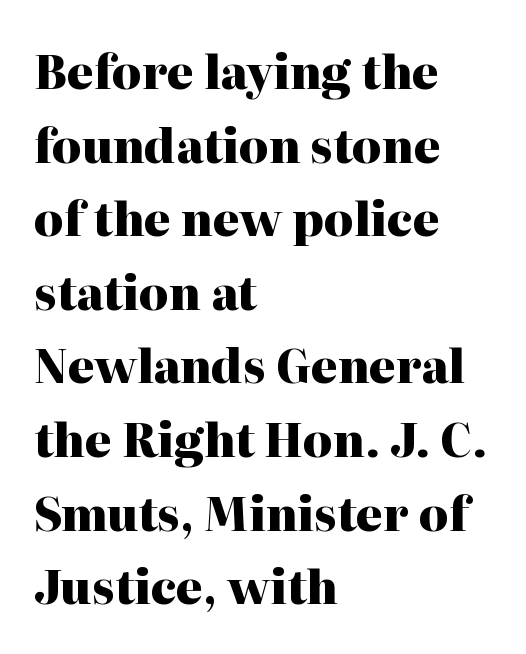
Q: Is the text bold? A: Yes.
Q: Is the text italic (slanted)? A: No, it is upright.
Q: Is the typeface a serif or a sans-serif typeface? A: Serif.
Q: Is the text underlined? A: No.
Q: How is the paragraph aligned? A: Left-aligned.
Q: Is the spacing between letters normal or unusually wide? A: Normal.
Q: Is the spacing between lines tight, normal or loose? A: Normal.
Q: Width (condensed, normal, or wide)? A: Normal.
Q: Stroke contrast? A: High.
Q: x-height? A: Medium.
Q: Monospaced? A: No.
